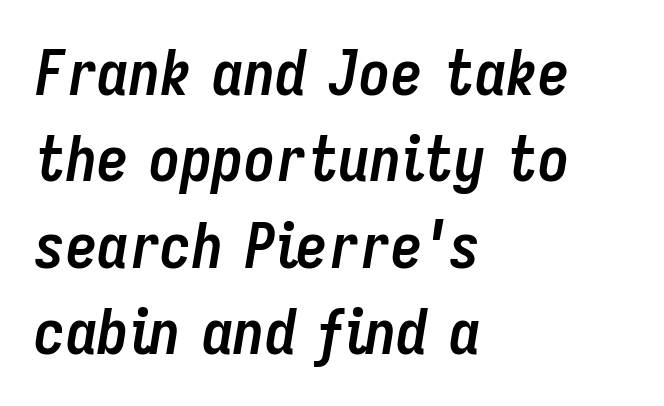
Q: Is the text bold? A: Yes.
Q: Is the text italic (slanted)? A: Yes, it leans right by about 9 degrees.
Q: Is the text underlined? A: No.
Q: How is the paragraph aligned? A: Left-aligned.
Q: Is the spacing between letters normal or unusually wide? A: Normal.
Q: Is the spacing between lines tight, normal or loose? A: Normal.
Q: Width (condensed, normal, or wide)? A: Condensed.
Q: Stroke contrast? A: Low.
Q: x-height? A: Medium.
Q: Monospaced? A: No.
